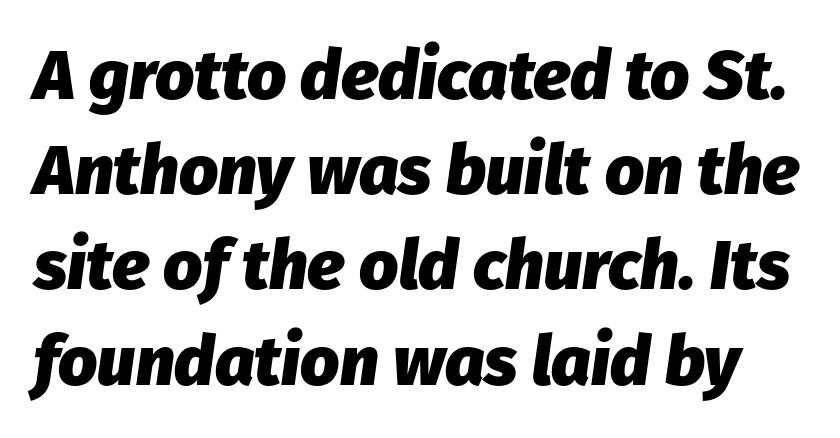
Q: Is the text bold? A: Yes.
Q: Is the text italic (slanted)? A: Yes, it leans right by about 8 degrees.
Q: Is the text underlined? A: No.
Q: Is the spacing between letters normal or unusually wide? A: Normal.
Q: Is the spacing between lines tight, normal or loose? A: Normal.
Q: Width (condensed, normal, or wide)? A: Normal.
Q: Stroke contrast? A: Low.
Q: x-height? A: Medium.
Q: Monospaced? A: No.
